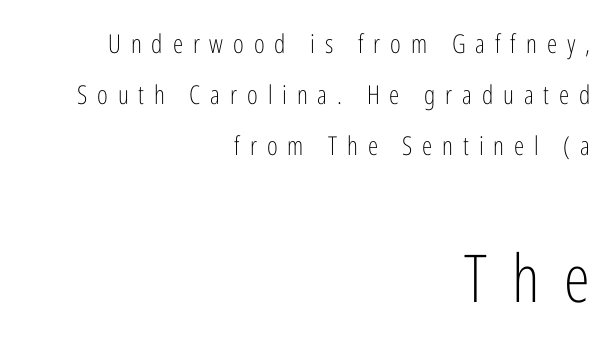
Q: Is the text bold? A: No.
Q: Is the text italic (slanted)? A: No, it is upright.
Q: Is the typeface a serif or a sans-serif typeface? A: Sans-serif.
Q: Is the text underlined? A: No.
Q: How is the paragraph aligned? A: Right-aligned.
Q: Is the spacing between letters normal or unusually wide? A: Unusually wide.
Q: Is the spacing between lines tight, normal or loose? A: Loose.
Q: Which block of text is set in a larger size, the first (top) or the second (bottom)? A: The second (bottom) one.
Q: Width (condensed, normal, or wide)? A: Condensed.
Q: Stroke contrast? A: Low.
Q: x-height? A: Medium.
Q: Monospaced? A: No.
